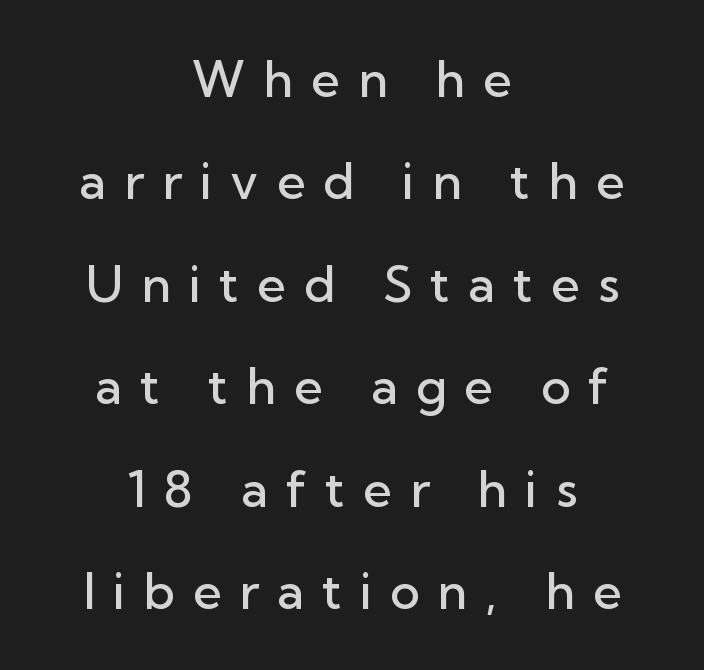
{"serif": "no", "italic": "no", "bold": "semi", "weight": "semibold", "width": "normal", "stroke_contrast": "low", "x_height": "medium", "monospaced": "no", "underline": "no", "align": "center", "line_spacing": "loose", "line_spacing_ratio": 2.05, "letter_spacing": "wide", "letter_spacing_em": 0.36, "glyph_px": 50}
